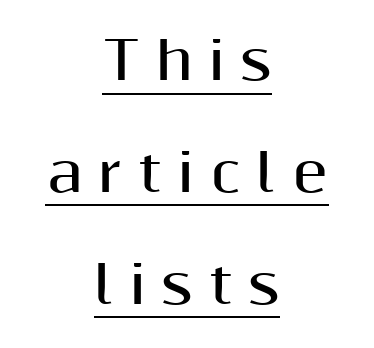
Q: Is the text bold? A: Yes.
Q: Is the text italic (slanted)? A: No, it is upright.
Q: Is the typeface a serif or a sans-serif typeface? A: Sans-serif.
Q: Is the text underlined? A: Yes.
Q: How is the paragraph aligned? A: Centered.
Q: Is the spacing between letters normal or unusually wide? A: Unusually wide.
Q: Is the spacing between lines tight, normal or loose? A: Loose.
Q: Width (condensed, normal, or wide)? A: Normal.
Q: Stroke contrast? A: Medium.
Q: x-height? A: Medium.
Q: Monospaced? A: No.
